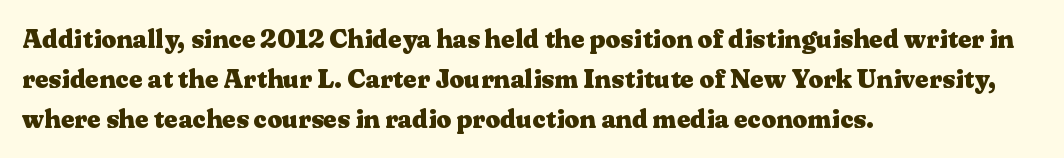
Q: Is the text bold? A: Yes.
Q: Is the text italic (slanted)? A: No, it is upright.
Q: Is the text underlined? A: No.
Q: How is the paragraph aligned? A: Left-aligned.
Q: Is the spacing between letters normal or unusually wide? A: Normal.
Q: Is the spacing between lines tight, normal or loose? A: Normal.
